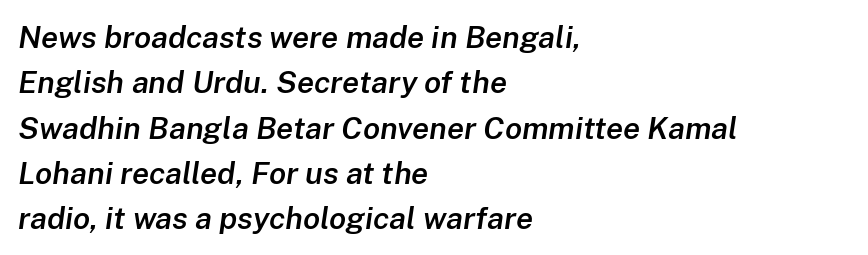
Q: Is the text bold? A: Semi-bold.
Q: Is the text italic (slanted)? A: Yes, it leans right by about 8 degrees.
Q: Is the text underlined? A: No.
Q: How is the paragraph aligned? A: Left-aligned.
Q: Is the spacing between letters normal or unusually wide? A: Normal.
Q: Is the spacing between lines tight, normal or loose? A: Normal.
Q: Width (condensed, normal, or wide)? A: Normal.
Q: Stroke contrast? A: Low.
Q: x-height? A: Medium.
Q: Monospaced? A: No.
